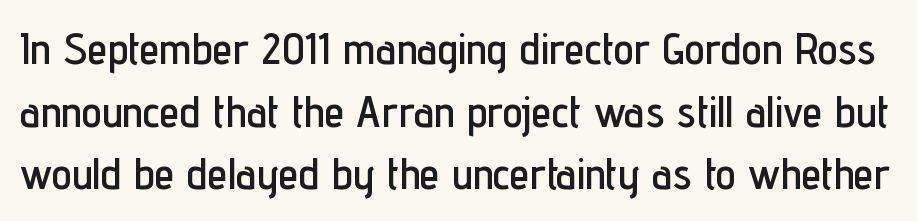
Every stem runs plumb, perpendicular to the baseline. The characters display no serif detailing; their extremities are plain. Words appear dense and cohesive because spacing is normal. Notice how descenders clear the ascenders below comfortably — that's standard leading. Nobody drew a line under any word here.
